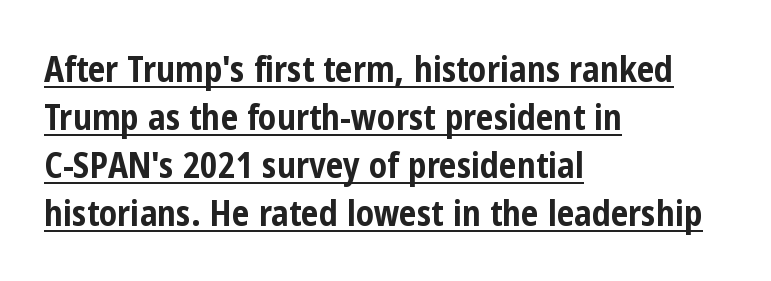
Q: Is the text bold? A: Yes.
Q: Is the text italic (slanted)? A: No, it is upright.
Q: Is the typeface a serif or a sans-serif typeface? A: Sans-serif.
Q: Is the text underlined? A: Yes.
Q: How is the paragraph aligned? A: Left-aligned.
Q: Is the spacing between letters normal or unusually wide? A: Normal.
Q: Is the spacing between lines tight, normal or loose? A: Normal.
Q: Width (condensed, normal, or wide)? A: Condensed.
Q: Stroke contrast? A: Low.
Q: x-height? A: Medium.
Q: Monospaced? A: No.
